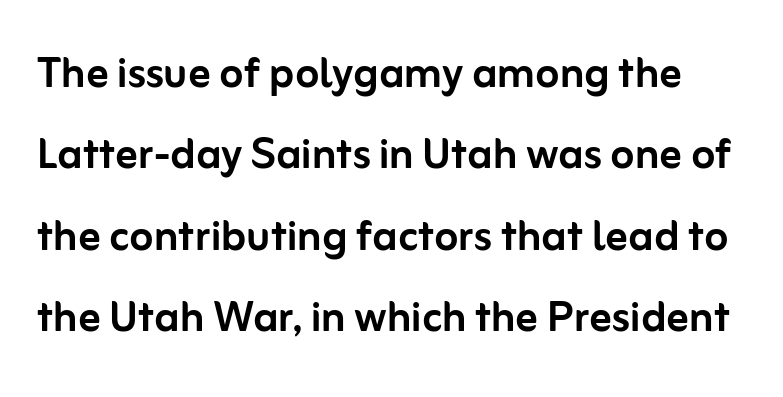
{"serif": "no", "italic": "no", "width": "normal", "stroke_contrast": "low", "x_height": "medium", "monospaced": "no", "underline": "no", "line_spacing": "normal", "line_spacing_ratio": 1.48, "letter_spacing": "normal", "letter_spacing_em": 0.0, "glyph_px": 55}
